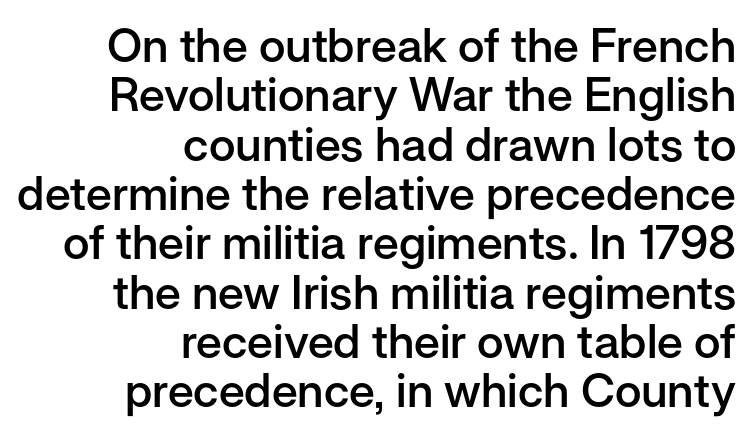
The image shows 47 px semibold sans-serif type, upright; set right-aligned, tight line spacing (1.05x), normal letter spacing, not underlined; low stroke contrast and a medium x-height.
